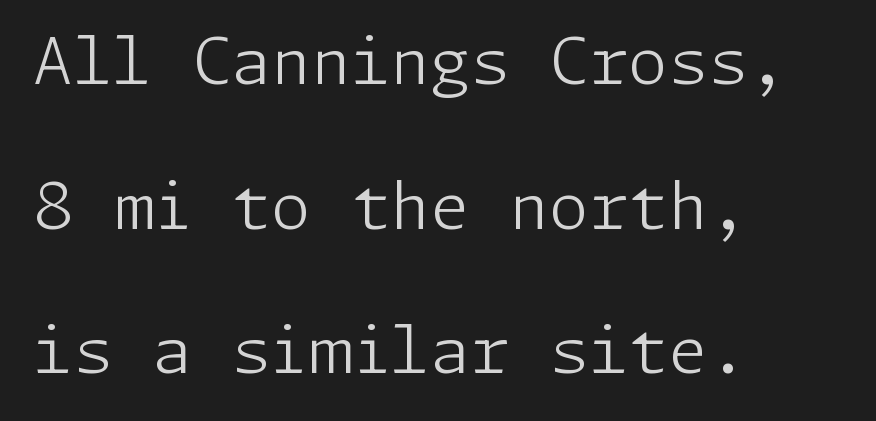
Quick note: underline off. Is this a sans? Yes — the strokes have no serifs. Honestly, the rows look like they've been pulled way apart. Is the block centered? No — it sits flush against the left margin. The font sits on the lighter half of the weight spectrum, regular included. Words appear dense and cohesive because spacing is normal.
